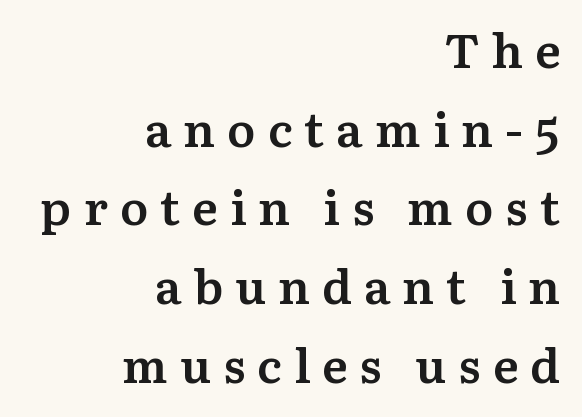
Posture: vertical. What's the leading like? Ordinary, nothing unusual. Words appear elongated and porous because spacing is wide. The characters look somewhat weighty, a semibold short of true bold. Old-style or modern, the face here clearly has serifs. The letters advance in unequal steps, a hallmark of proportional type.
